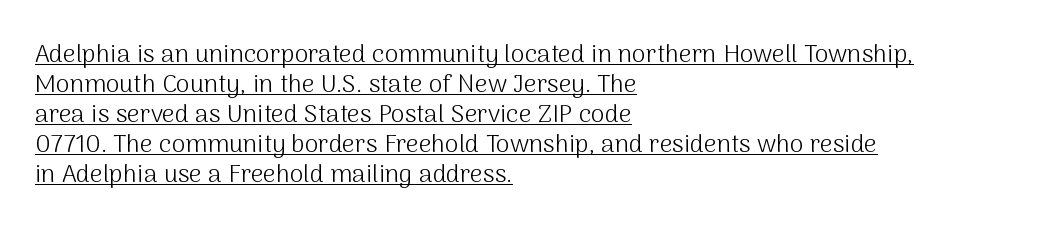
The image shows 25 px text type, upright; set left-aligned, line spacing 1.2x, normal letter spacing, underlined.
